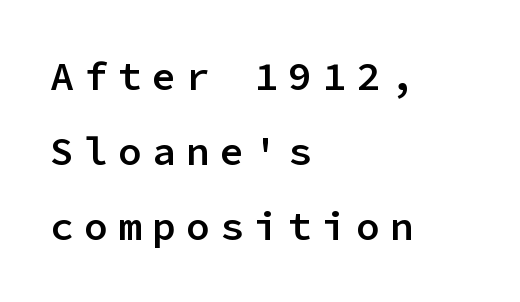
These lines stack with their left ends in a neat column. Rule under the text: the space is simply empty. These lines are rendered in a fixed-pitch font. Firm but not heavy-handed strokes: this text is semibold. Is there any slant? The stems are plumb.
